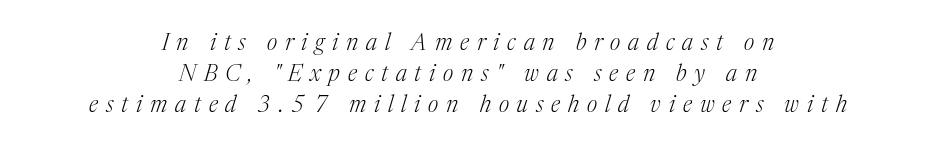
Q: Is the text bold? A: No.
Q: Is the text italic (slanted)? A: Yes, it leans right by about 17 degrees.
Q: Is the text underlined? A: No.
Q: How is the paragraph aligned? A: Centered.
Q: Is the spacing between letters normal or unusually wide? A: Unusually wide.
Q: Is the spacing between lines tight, normal or loose? A: Normal.
